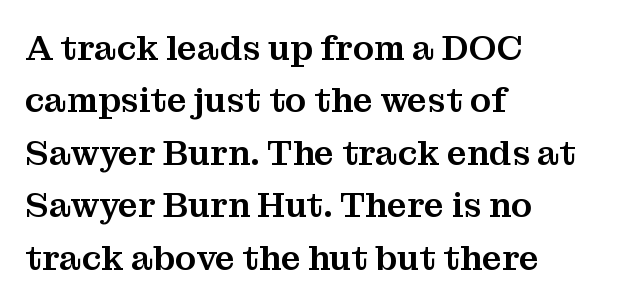
{"serif": "yes", "italic": "no", "width": "normal", "stroke_contrast": "medium", "x_height": "medium", "monospaced": "no", "underline": "no", "align": "left", "line_spacing": "normal", "line_spacing_ratio": 1.5, "letter_spacing": "normal", "letter_spacing_em": 0.0, "glyph_px": 35}
